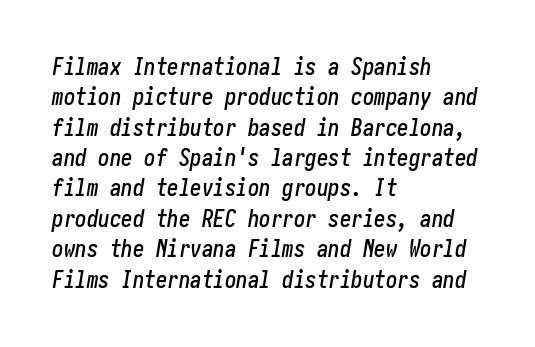
Q: Is the text italic (slanted)? A: Yes, it leans right by about 10 degrees.
Q: Is the text underlined? A: No.
Q: How is the paragraph aligned? A: Left-aligned.
Q: Is the spacing between letters normal or unusually wide? A: Normal.
Q: Is the spacing between lines tight, normal or loose? A: Normal.
